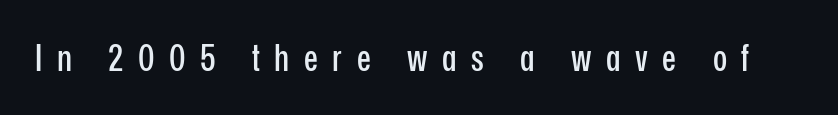
The specimen reads as upright at a glance. Type without underlining. Think of a printed novel: that variable character pitch is what you see here. There is plenty of visible air inserted between adjacent glyphs.
